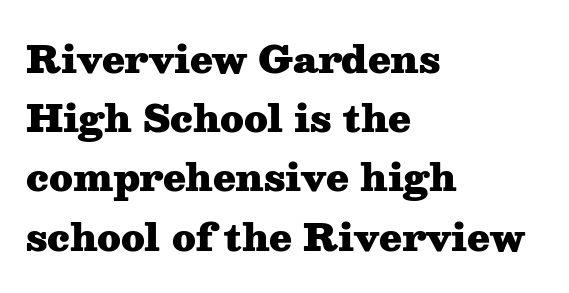
Is the type bold? Yes — the strokes are clearly thick and heavy. Examine the stroke ends and you'll spot serifs. Each new line begins a customary step beneath the previous one. A roman cut, with each character standing at attention.
